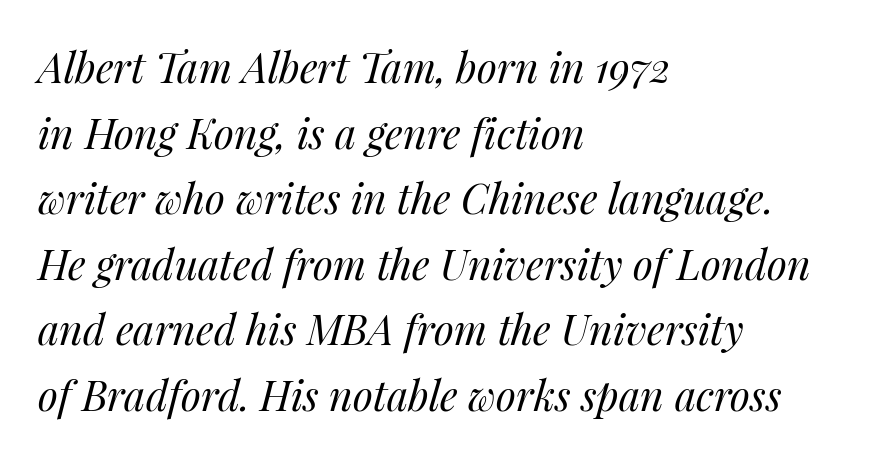
Q: Is the text bold? A: No.
Q: Is the text italic (slanted)? A: Yes, it leans right by about 14 degrees.
Q: Is the text underlined? A: No.
Q: How is the paragraph aligned? A: Left-aligned.
Q: Is the spacing between letters normal or unusually wide? A: Normal.
Q: Is the spacing between lines tight, normal or loose? A: Normal.
Q: Width (condensed, normal, or wide)? A: Normal.
Q: Stroke contrast? A: Medium.
Q: x-height? A: Medium.
Q: Monospaced? A: No.
